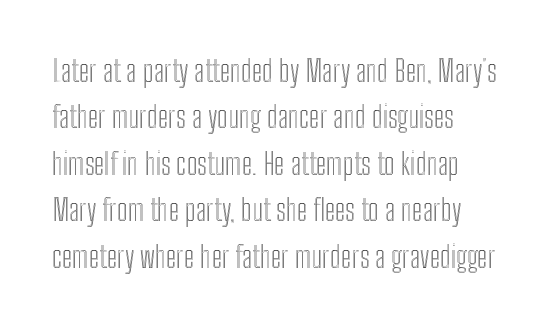
{"italic": "no", "width": "condensed", "x_height": "medium", "monospaced": "no", "underline": "no", "line_spacing": "normal", "line_spacing_ratio": 1.55, "letter_spacing": "normal", "letter_spacing_em": 0.0, "glyph_px": 30}
